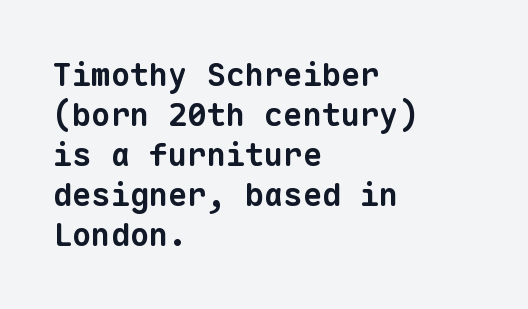
The image shows 32 px bold sans-serif type, monospaced; set left-aligned, normal line spacing (1.25x), normal letter spacing, not underlined; low stroke contrast and a medium x-height.
